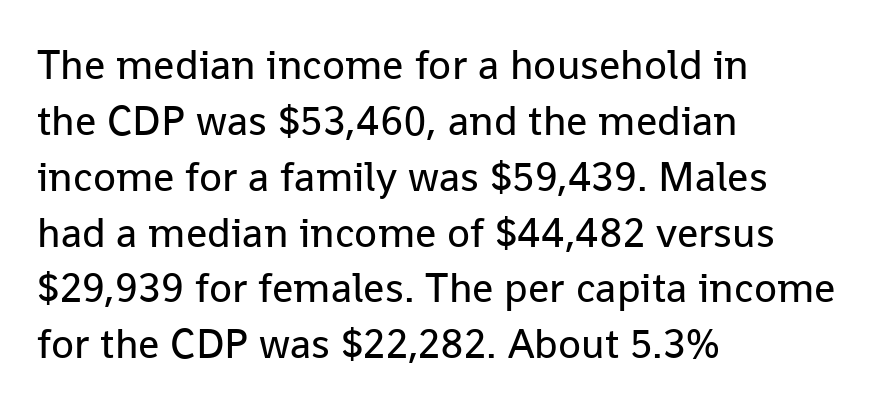
The image shows 42 px regular-weight sans-serif type, upright; set left-aligned, normal line spacing (1.33x), normal letter spacing, not underlined; low stroke contrast and a medium x-height.
